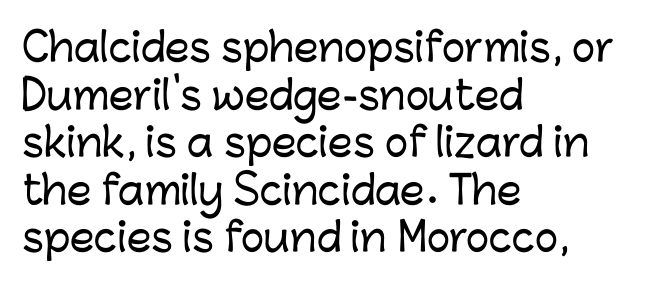
{"serif": "no", "italic": "no", "width": "normal", "stroke_contrast": "low", "x_height": "medium", "monospaced": "no", "underline": "no", "align": "left", "line_spacing_ratio": 1.22, "letter_spacing": "normal", "letter_spacing_em": 0.0, "glyph_px": 39}
